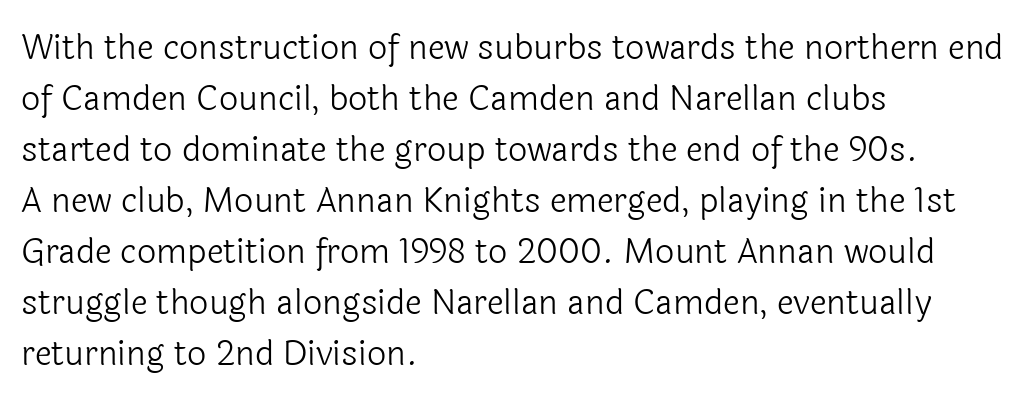
{"serif": "no", "italic": "no", "bold": "no", "weight": "light", "width": "normal", "x_height": "medium", "monospaced": "no", "underline": "no", "align": "left", "line_spacing": "normal", "line_spacing_ratio": 1.5, "letter_spacing": "normal", "letter_spacing_em": 0.0, "glyph_px": 34}
